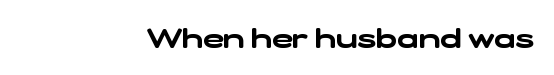
Q: Is the typeface a serif or a sans-serif typeface? A: Sans-serif.
Q: Is the text underlined? A: No.
Q: Is the spacing between letters normal or unusually wide? A: Normal.
Q: Width (condensed, normal, or wide)? A: Wide.
Q: Stroke contrast? A: Low.
Q: x-height? A: Medium.
Q: Monospaced? A: No.
